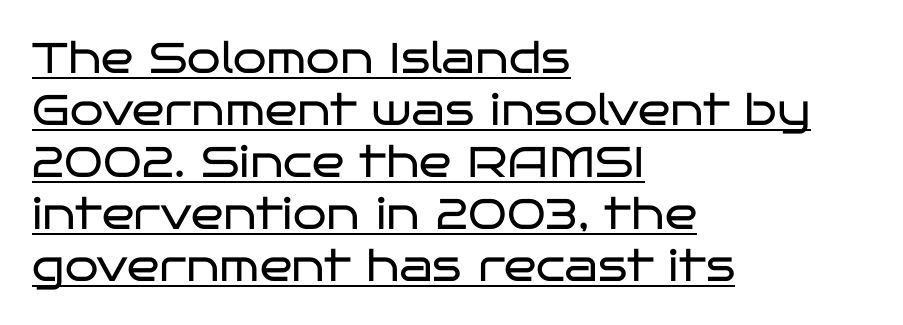
I'd call this a sans setting — the letters go barefoot. The letters stand straight up with perfectly vertical stems. The letters look calm and open, with moderate or lighter stems. The rendering anchors every line to the left-hand side. The rendering keeps characters at their native spacing.
